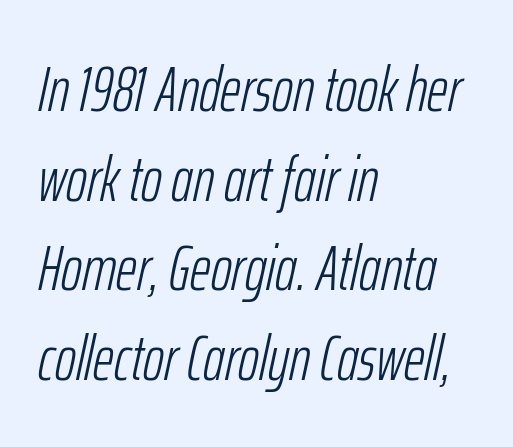
Type without underlining. Interline gaps are of average width in this sample. The glyphs look as if they've been sheared to an angle. The letters look calm and open, with moderate or lighter stems.
